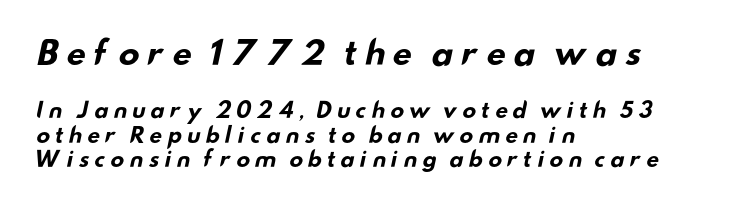
Strong, thick strokes mark this as bold type. This rendering employs a face without finishing strokes, i.e., a sans-serif. Spacing verdict: proportional, widths tailored to each character. Reading top to bottom, the characters get smaller at the block break.
